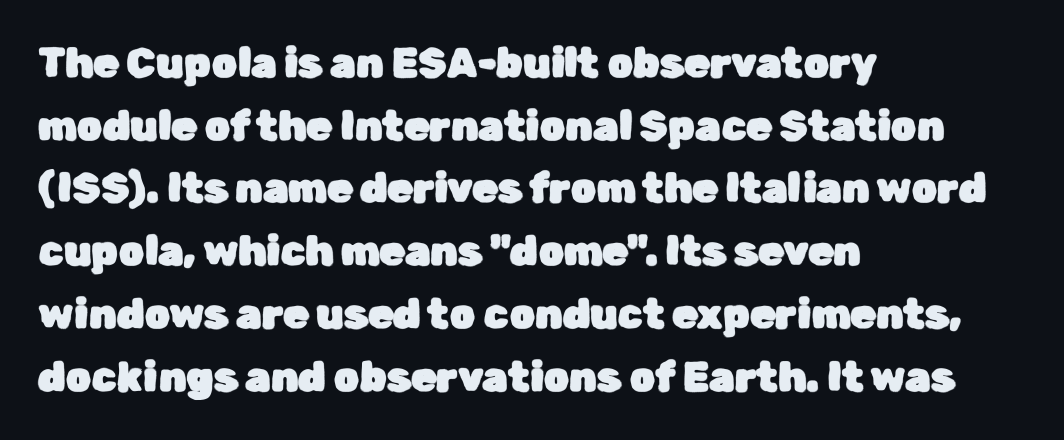
Is the block centered? No — it sits flush against the left margin. A typesetter would call this proportional, since set widths differ per character. This rendering leaves character spacing at its baseline value. Has an underline been added? It has not. Note: no serifs on the glyphs. Is there much room between lines? A standard amount, neither cramped nor airy.
